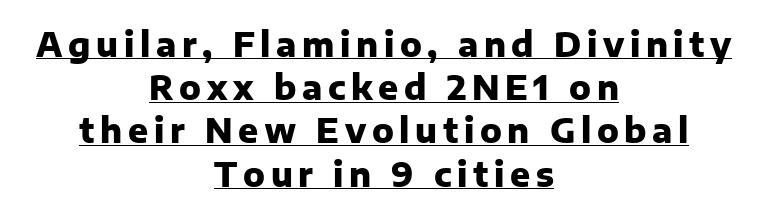
Q: Is the text bold? A: Yes.
Q: Is the text italic (slanted)? A: No, it is upright.
Q: Is the typeface a serif or a sans-serif typeface? A: Sans-serif.
Q: Is the text underlined? A: Yes.
Q: How is the paragraph aligned? A: Centered.
Q: Is the spacing between lines tight, normal or loose? A: Normal.
Q: Width (condensed, normal, or wide)? A: Normal.
Q: Stroke contrast? A: Low.
Q: x-height? A: Medium.
Q: Monospaced? A: No.
